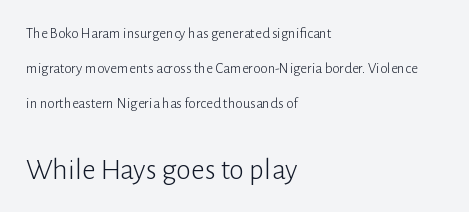
Caption: upper text group reduced, lower text group enlarged. This sample has the flowing, uneven cadence of proportional lettering. Unlike italic type, these characters show no tilt at all. This sample uses plain, unmodified letter spacing. Nothing sits at the stroke ends, so this counts as sans-serif.
